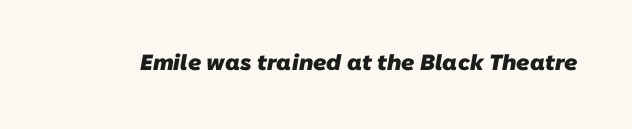
The image shows 22 px bold type; set normal letter spacing, not underlined.
